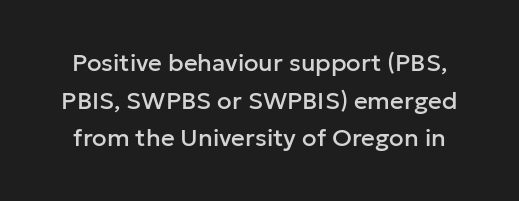
Notice how the stems are strictly vertical — no italics here. A bare baseline throughout the passage. Look at the tracking — it's just the regular setting, nothing added. The block of text has a typical density, with ordinary space between rows.
